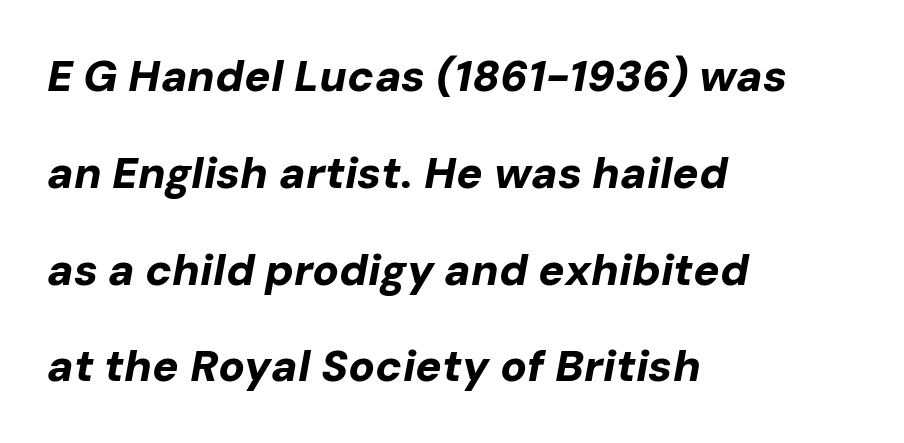
Casual observation: everything's shoved over to the left. Notice how thick the strokes are: this is what a full bold looks like. The letterforms sit shoulder to shoulder at normal distance. The font's italic variant was chosen for this text. Quick note: interline space is abundant. Character widths vary here, with narrow letters taking less room than wide ones.
